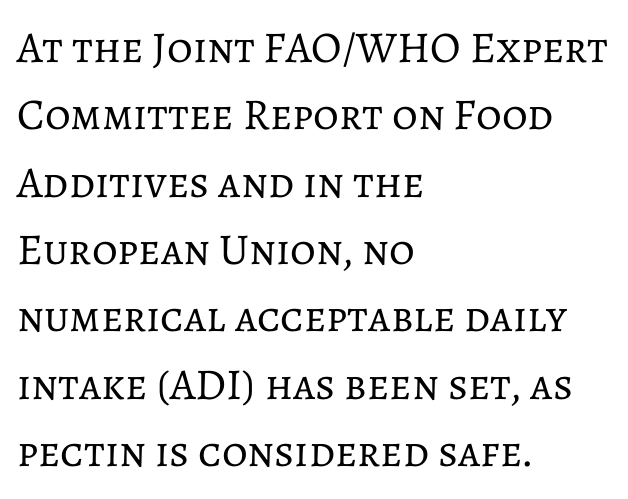
{"italic": "no", "bold": "no", "weight": "regular", "width": "normal", "stroke_contrast": "low", "x_height": "medium", "monospaced": "no", "underline": "no", "align": "left", "line_spacing": "normal", "line_spacing_ratio": 1.53, "letter_spacing": "normal", "letter_spacing_em": 0.0, "glyph_px": 44}
